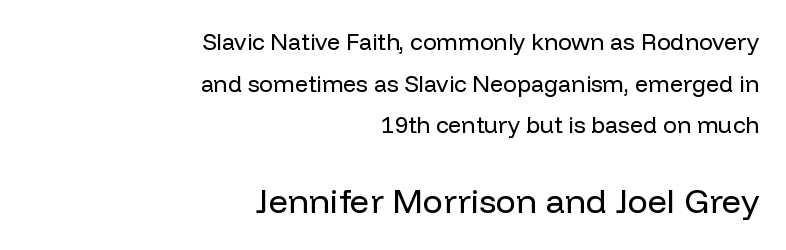
Q: Is the text bold? A: No.
Q: Is the text italic (slanted)? A: No, it is upright.
Q: Is the typeface a serif or a sans-serif typeface? A: Sans-serif.
Q: Is the text underlined? A: No.
Q: How is the paragraph aligned? A: Right-aligned.
Q: Is the spacing between letters normal or unusually wide? A: Normal.
Q: Which block of text is set in a larger size, the first (top) or the second (bottom)? A: The second (bottom) one.
Q: Width (condensed, normal, or wide)? A: Normal.
Q: Stroke contrast? A: Low.
Q: x-height? A: Medium.
Q: Monospaced? A: No.
